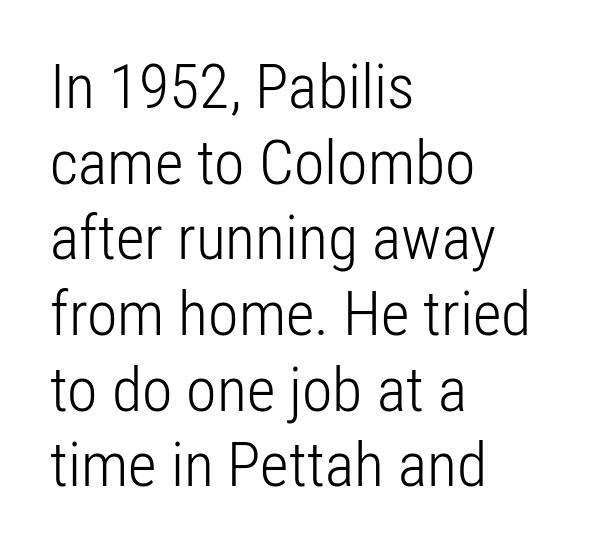
The image shows 62 px light, condensed sans-serif type, upright; set left-aligned, line spacing 1.22x, normal letter spacing, not underlined; low stroke contrast and a medium x-height.
